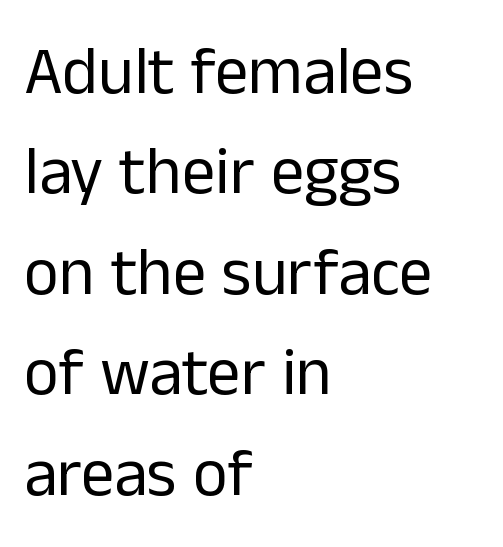
Q: Is the text bold? A: No.
Q: Is the text italic (slanted)? A: No, it is upright.
Q: Is the typeface a serif or a sans-serif typeface? A: Sans-serif.
Q: Is the text underlined? A: No.
Q: How is the paragraph aligned? A: Left-aligned.
Q: Is the spacing between letters normal or unusually wide? A: Normal.
Q: Is the spacing between lines tight, normal or loose? A: Normal.
Q: Width (condensed, normal, or wide)? A: Normal.
Q: Stroke contrast? A: Low.
Q: x-height? A: Medium.
Q: Monospaced? A: No.
